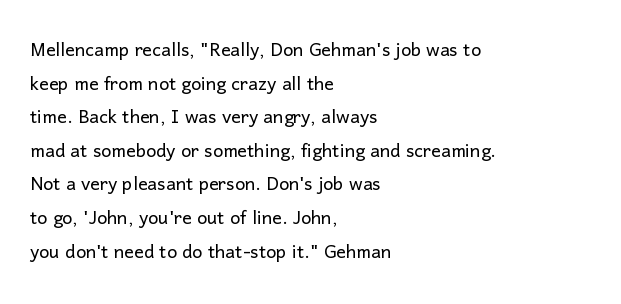
{"italic": "no", "bold": "no", "underline": "no", "align": "left", "line_spacing": "normal", "line_spacing_ratio": 1.4, "letter_spacing": "normal", "letter_spacing_em": 0.0, "glyph_px": 24}
